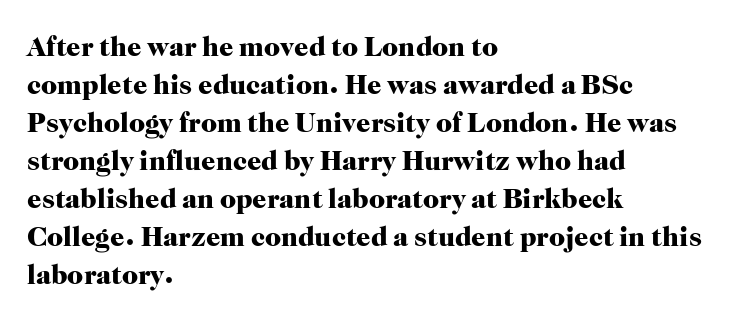
The font is running at its bold setting. No word sits above an underline. Every row of glyphs begins at an identical x-position on the left. Do the letters lean? They stand straight.
